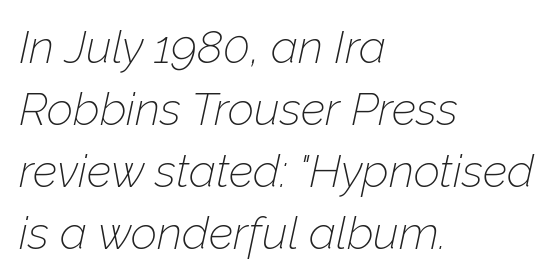
{"italic": "yes", "lean": "right", "slant_degrees": 12, "bold": "no", "weight": "thin", "width": "normal", "stroke_contrast": "low", "x_height": "medium", "monospaced": "no", "underline": "no", "align": "left", "line_spacing": "normal", "line_spacing_ratio": 1.35, "letter_spacing": "normal", "letter_spacing_em": 0.0, "glyph_px": 46}
